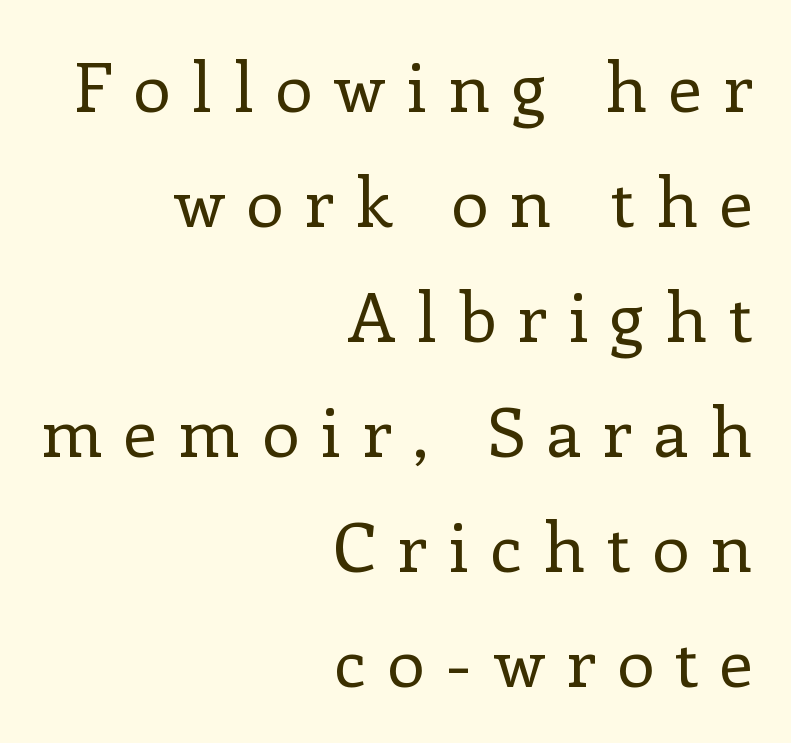
{"serif": "yes", "italic": "no", "bold": "no", "weight": "regular", "width": "normal", "stroke_contrast": "low", "x_height": "medium", "monospaced": "no", "underline": "no", "align": "right", "line_spacing": "normal", "line_spacing_ratio": 1.69, "letter_spacing": "wide", "letter_spacing_em": 0.31, "glyph_px": 68}
